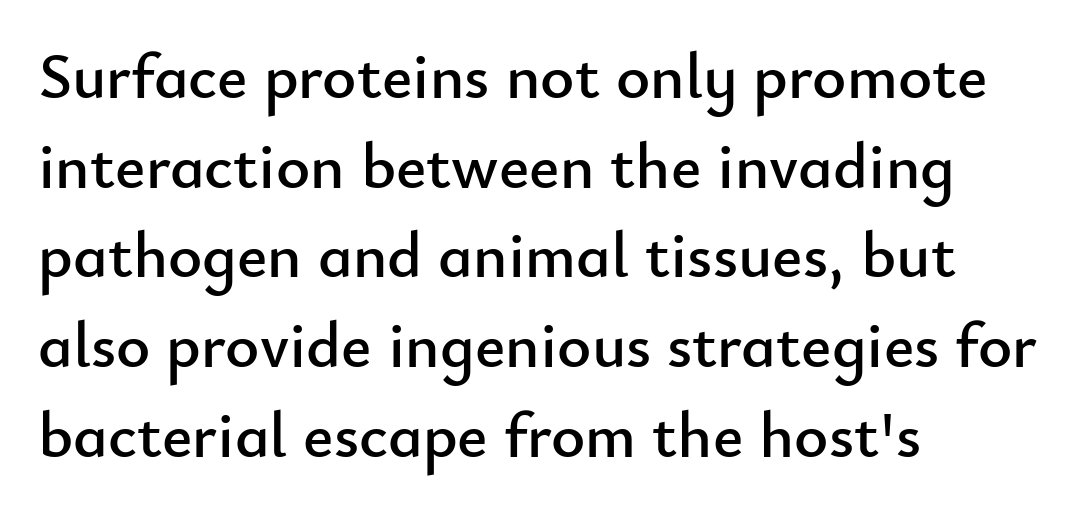
{"serif": "no", "italic": "no", "width": "normal", "stroke_contrast": "low", "x_height": "small", "monospaced": "no", "underline": "no", "align": "left", "line_spacing": "normal", "line_spacing_ratio": 1.38, "letter_spacing": "normal", "letter_spacing_em": 0.0, "glyph_px": 65}
